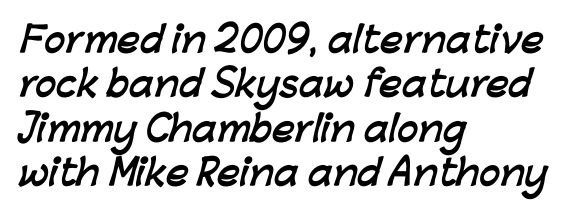
{"serif": "no", "bold": "yes", "weight": "semibold", "width": "normal", "stroke_contrast": "low", "x_height": "medium", "monospaced": "no", "underline": "no", "align": "left", "line_spacing": "normal", "line_spacing_ratio": 1.27, "letter_spacing": "normal", "letter_spacing_em": 0.0, "glyph_px": 35}
